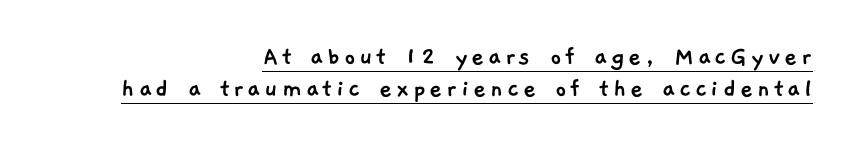
Q: Is the typeface a serif or a sans-serif typeface? A: Sans-serif.
Q: Is the text underlined? A: Yes.
Q: How is the paragraph aligned? A: Right-aligned.
Q: Is the spacing between lines tight, normal or loose? A: Tight.
Q: Width (condensed, normal, or wide)? A: Normal.
Q: Stroke contrast? A: Low.
Q: x-height? A: Medium.
Q: Monospaced? A: No.
